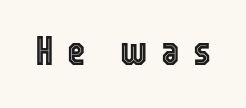
Q: Is the text italic (slanted)? A: No, it is upright.
Q: Is the text underlined? A: No.
Q: Is the spacing between letters normal or unusually wide? A: Unusually wide.
Q: Width (condensed, normal, or wide)? A: Condensed.
Q: x-height? A: Medium.
Q: Monospaced? A: No.
